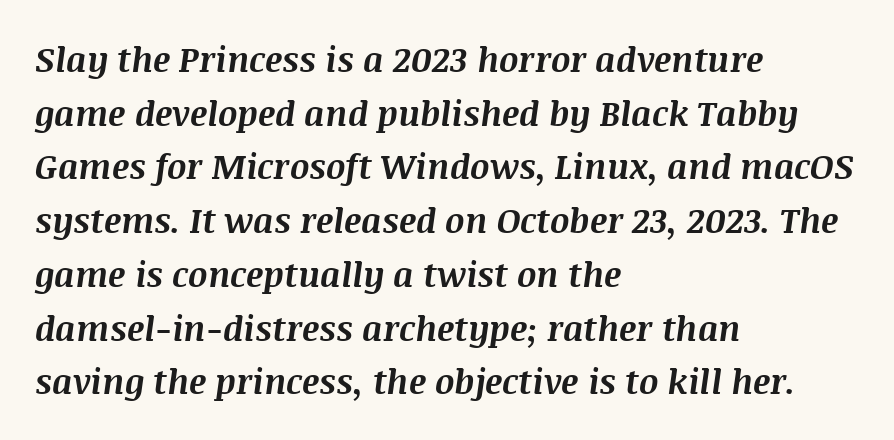
Q: Is the text bold? A: Yes.
Q: Is the text italic (slanted)? A: Yes, it leans right by about 8 degrees.
Q: Is the text underlined? A: No.
Q: How is the paragraph aligned? A: Left-aligned.
Q: Is the spacing between letters normal or unusually wide? A: Normal.
Q: Is the spacing between lines tight, normal or loose? A: Normal.
Q: Width (condensed, normal, or wide)? A: Normal.
Q: Stroke contrast? A: Medium.
Q: x-height? A: Large.
Q: Monospaced? A: No.
